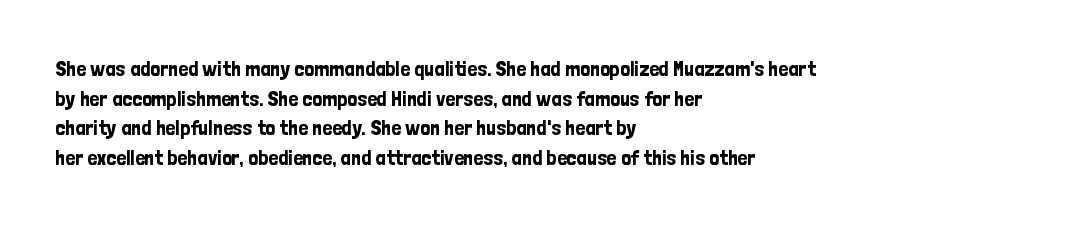
{"italic": "no", "underline": "no", "align": "left", "line_spacing": "normal", "line_spacing_ratio": 1.35, "letter_spacing": "normal", "letter_spacing_em": 0.0, "glyph_px": 22}
